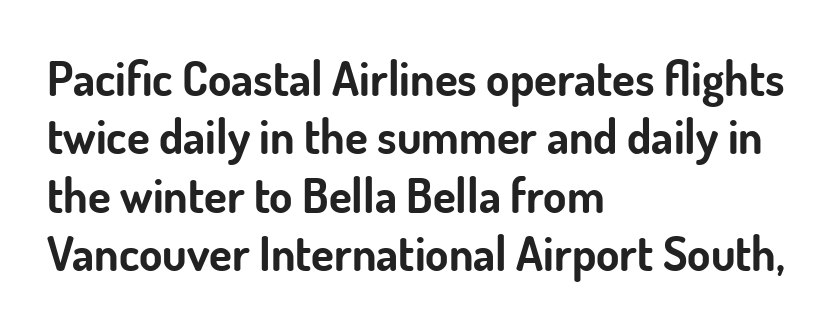
Q: Is the text bold? A: Yes.
Q: Is the text italic (slanted)? A: No, it is upright.
Q: Is the typeface a serif or a sans-serif typeface? A: Sans-serif.
Q: Is the text underlined? A: No.
Q: How is the paragraph aligned? A: Left-aligned.
Q: Is the spacing between letters normal or unusually wide? A: Normal.
Q: Width (condensed, normal, or wide)? A: Normal.
Q: Stroke contrast? A: Low.
Q: x-height? A: Small.
Q: Monospaced? A: No.
